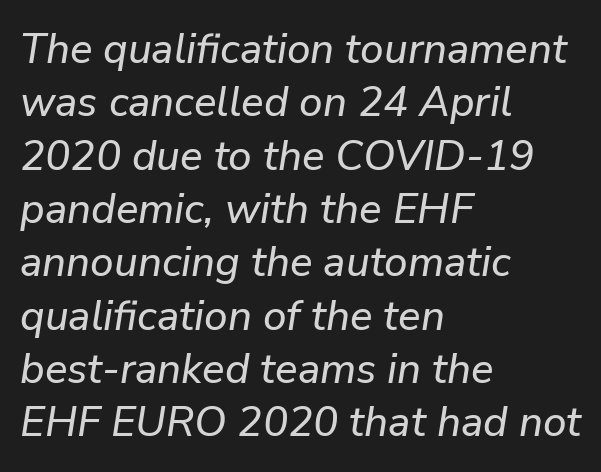
Teacher's note: observe the even left margin — that is flush-left alignment. Spacing verdict: proportional, widths tailored to each character. The passage shown has conventional tracking throughout. Honestly, there is no underline to notice here at all. The lines sit at an ordinary, default distance from one another. Slant detected: the letters are inclined.
